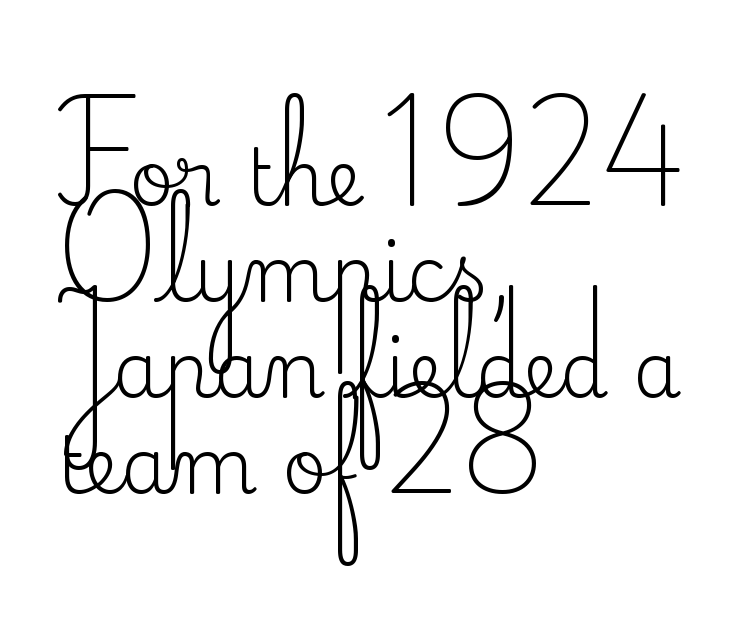
Q: Is the text bold? A: No.
Q: Is the text italic (slanted)? A: No, it is upright.
Q: Is the typeface a serif or a sans-serif typeface? A: Serif.
Q: Is the text underlined? A: No.
Q: How is the paragraph aligned? A: Left-aligned.
Q: Is the spacing between letters normal or unusually wide? A: Normal.
Q: Width (condensed, normal, or wide)? A: Normal.
Q: Stroke contrast? A: Medium.
Q: x-height? A: Small.
Q: Monospaced? A: No.
